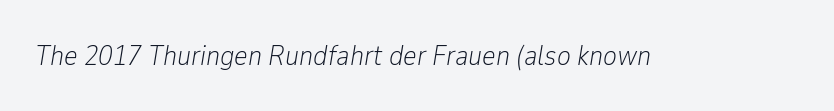
Q: Is the text bold? A: No.
Q: Is the text italic (slanted)? A: Yes, it leans right by about 9 degrees.
Q: Is the text underlined? A: No.
Q: Is the spacing between letters normal or unusually wide? A: Normal.
Q: Width (condensed, normal, or wide)? A: Condensed.
Q: Stroke contrast? A: Low.
Q: x-height? A: Medium.
Q: Monospaced? A: No.
